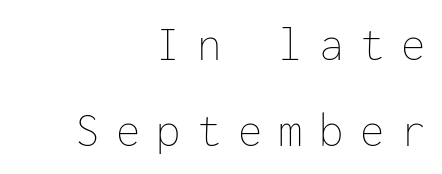
The image shows 49 px thin type, upright, monospaced; set right-aligned, line spacing 1.76x, unusually wide letter spacing (+0.33 em), not underlined; low stroke contrast and a medium x-height.
